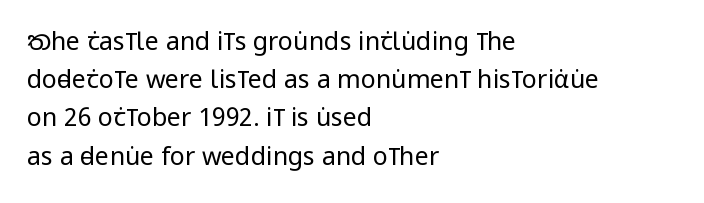
The image shows 25 px text type, upright; set left-aligned, normal line spacing (1.53x), normal letter spacing, not underlined.
